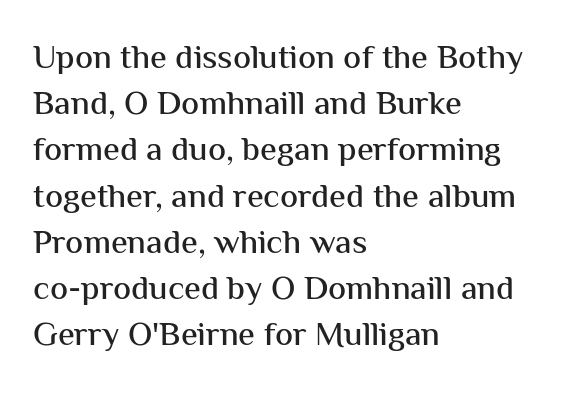
Beneath every word, the page is bare. A typesetter would call this proportional, since set widths differ per character. What's the leading like? Ordinary, nothing unusual. The typesetter chose a ragged-right arrangement here. The letters carry no serifs — their stems end cleanly without finishing strokes. The letters stand upright; this is a roman face.
